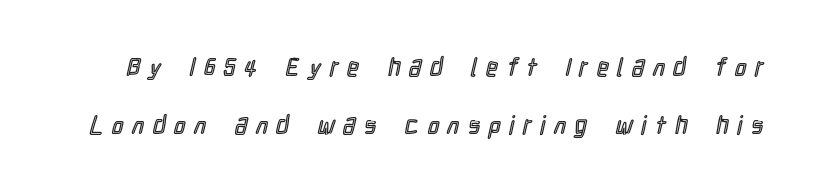
{"underline": "no", "line_spacing": "loose", "line_spacing_ratio": 2.31, "letter_spacing": "wide", "letter_spacing_em": 0.36, "glyph_px": 25}
